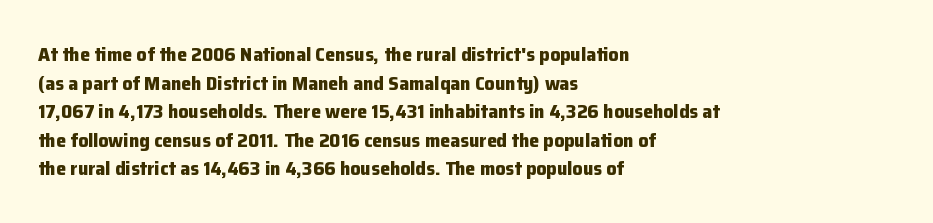
Q: Is the text bold? A: Yes.
Q: Is the text italic (slanted)? A: No, it is upright.
Q: Is the text underlined? A: No.
Q: How is the paragraph aligned? A: Left-aligned.
Q: Is the spacing between letters normal or unusually wide? A: Normal.
Q: Is the spacing between lines tight, normal or loose? A: Normal.
